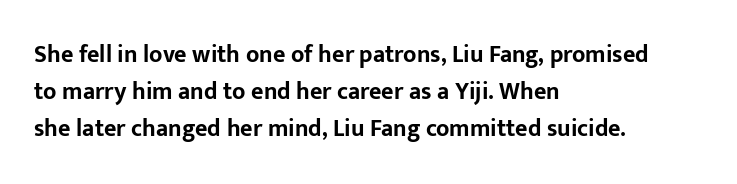
The image shows 24 px bold type, upright; set left-aligned, normal line spacing (1.55x), normal letter spacing, not underlined.
